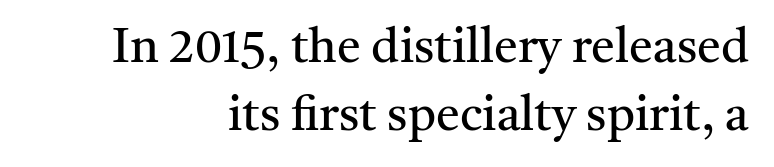
How are the letters spaced? Ordinarily, with no added tracking. One glance says typical: line gaps are just what's usual. No italicization has been applied; the sample stays upright. Has an underline been added? It has not.
